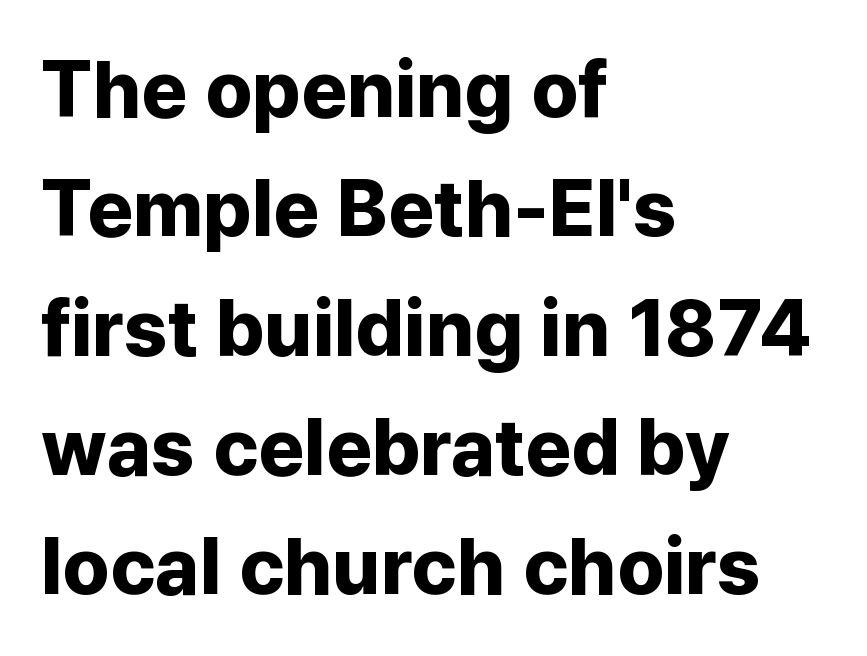
{"serif": "no", "italic": "no", "bold": "yes", "weight": "bold", "width": "normal", "stroke_contrast": "low", "x_height": "medium", "monospaced": "no", "underline": "no", "align": "left", "line_spacing": "normal", "line_spacing_ratio": 1.51, "letter_spacing": "normal", "letter_spacing_em": 0.0, "glyph_px": 79}
